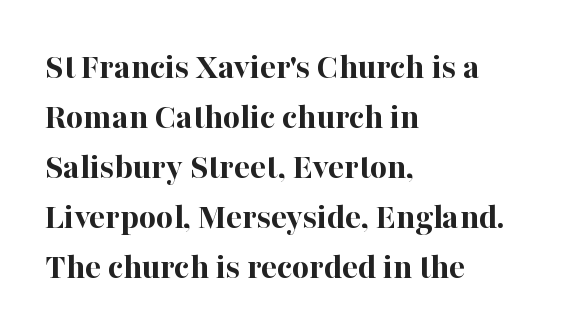
These lines keep a tight, regular rhythm from letter to letter. Each letter keeps its own natural width here, so spacing adapts to shape. Beneath every word, the page is bare. Set as a true bold cut, around the 700 mark. Whoever set this chose a conventional vertical rhythm.
